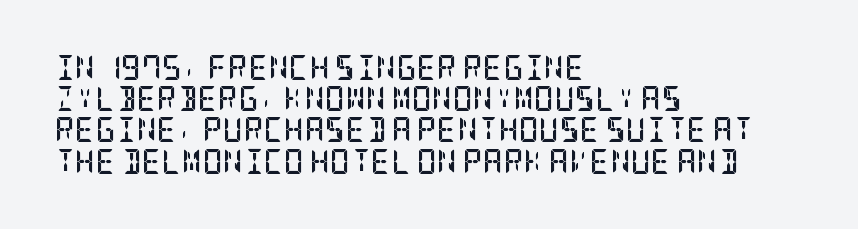
The image shows 25 px bold type, upright; set left-aligned, normal line spacing (1.25x), normal letter spacing, not underlined.
